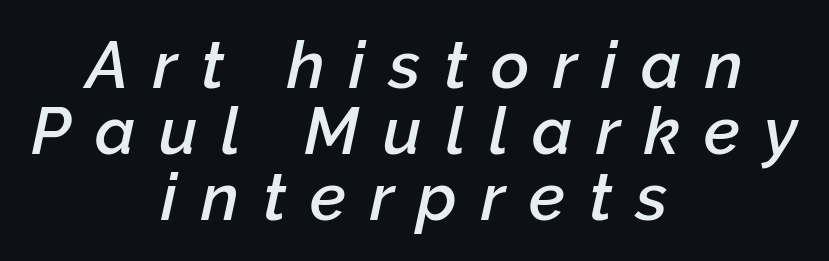
The image shows 66 px semibold type, italic (leaning right); set centered, tight line spacing (1.0x), unusually wide letter spacing (+0.36 em), not underlined; low stroke contrast and a medium x-height.
